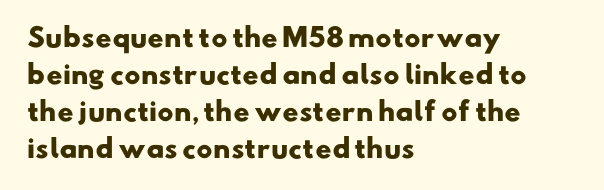
{"bold": "yes", "underline": "no", "align": "left", "line_spacing": "normal", "line_spacing_ratio": 1.48, "letter_spacing": "normal", "letter_spacing_em": 0.0, "glyph_px": 25}
